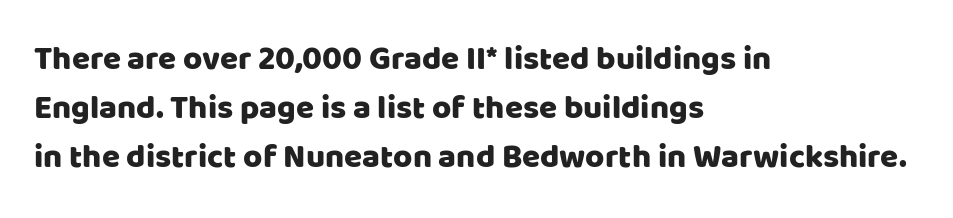
Q: Is the text italic (slanted)? A: No, it is upright.
Q: Is the typeface a serif or a sans-serif typeface? A: Sans-serif.
Q: Is the text underlined? A: No.
Q: How is the paragraph aligned? A: Left-aligned.
Q: Is the spacing between letters normal or unusually wide? A: Normal.
Q: Is the spacing between lines tight, normal or loose? A: Normal.
Q: Width (condensed, normal, or wide)? A: Normal.
Q: Stroke contrast? A: Low.
Q: x-height? A: Large.
Q: Monospaced? A: No.
